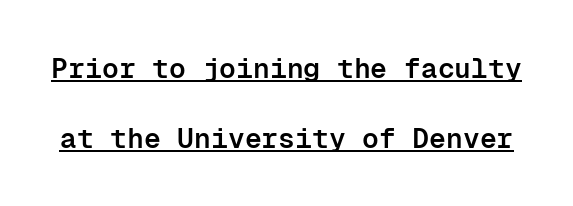
{"serif": "no", "italic": "no", "bold": "semi", "weight": "semibold", "width": "normal", "stroke_contrast": "low", "x_height": "medium", "monospaced": "yes", "underline": "yes", "line_spacing": "loose", "line_spacing_ratio": 2.5, "letter_spacing": "normal", "letter_spacing_em": 0.0, "glyph_px": 28}
